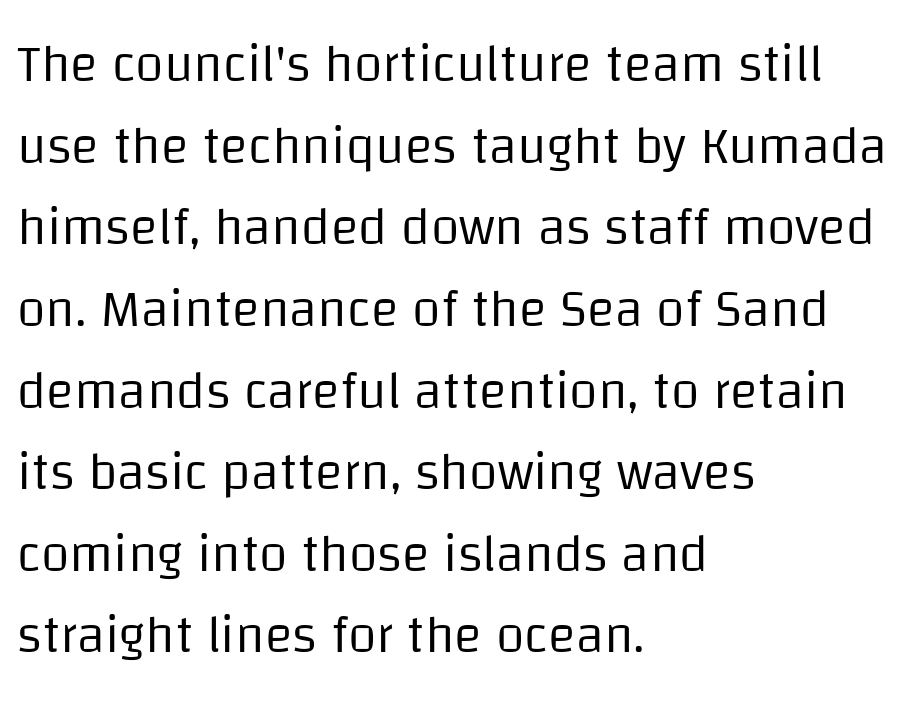
The designer went with a sans here, leaving each stem footless. The characters are drawn with everyday or finer stroke widths. Note the varied advance widths — an 'i' is clearly narrower than an 'm'. The lines in this sample share a left origin and differ only in where they stop.
